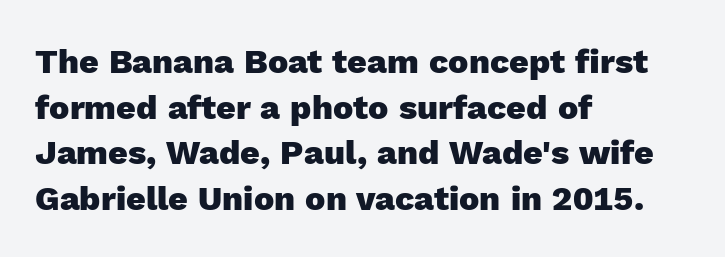
Q: Is the text bold? A: Yes.
Q: Is the text italic (slanted)? A: No, it is upright.
Q: Is the typeface a serif or a sans-serif typeface? A: Sans-serif.
Q: Is the text underlined? A: No.
Q: How is the paragraph aligned? A: Left-aligned.
Q: Is the spacing between letters normal or unusually wide? A: Normal.
Q: Is the spacing between lines tight, normal or loose? A: Normal.
Q: Width (condensed, normal, or wide)? A: Normal.
Q: x-height? A: Medium.
Q: Monospaced? A: No.
